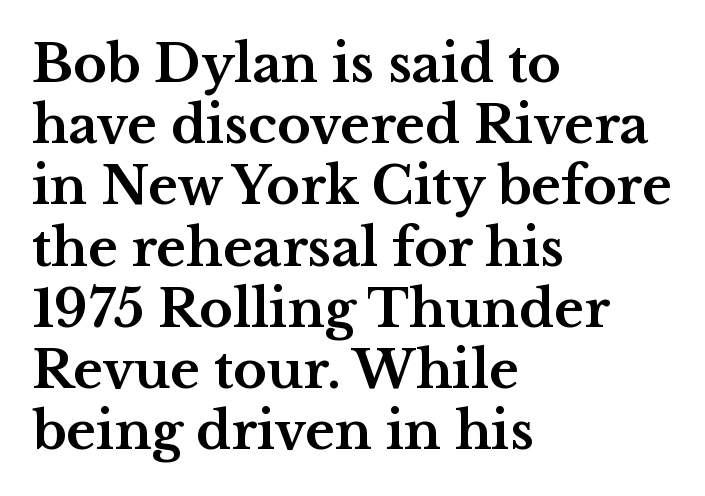
Type without underlining. This sample is left-justified, so line endings fall wherever the words run out. Vertical strokes here are truly vertical. Each letter keeps its own natural width here, so spacing adapts to shape.
